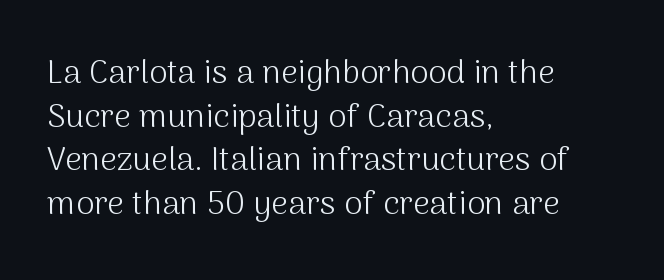
The image shows 33 px light sans-serif type, upright; set left-aligned, normal line spacing (1.32x), normal letter spacing, not underlined; medium stroke contrast and a medium x-height.
